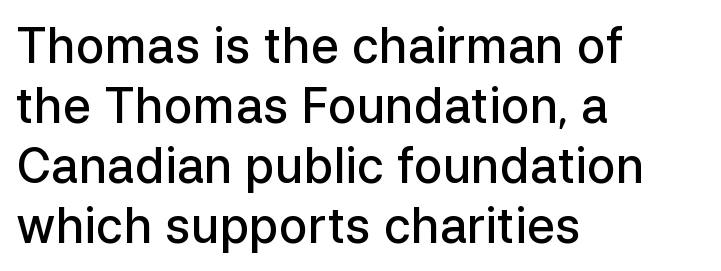
{"serif": "no", "italic": "no", "bold": "semi", "weight": "semibold", "width": "normal", "stroke_contrast": "low", "x_height": "medium", "monospaced": "no", "underline": "no", "align": "left", "line_spacing": "normal", "line_spacing_ratio": 1.25, "letter_spacing": "normal", "letter_spacing_em": 0.0, "glyph_px": 48}
